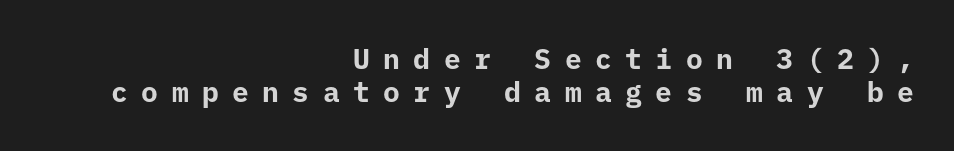
Q: Is the text bold? A: Yes.
Q: Is the text italic (slanted)? A: No, it is upright.
Q: Is the typeface a serif or a sans-serif typeface? A: Sans-serif.
Q: Is the text underlined? A: No.
Q: How is the paragraph aligned? A: Right-aligned.
Q: Is the spacing between letters normal or unusually wide? A: Unusually wide.
Q: Width (condensed, normal, or wide)? A: Normal.
Q: Stroke contrast? A: Low.
Q: x-height? A: Medium.
Q: Monospaced? A: Yes.
